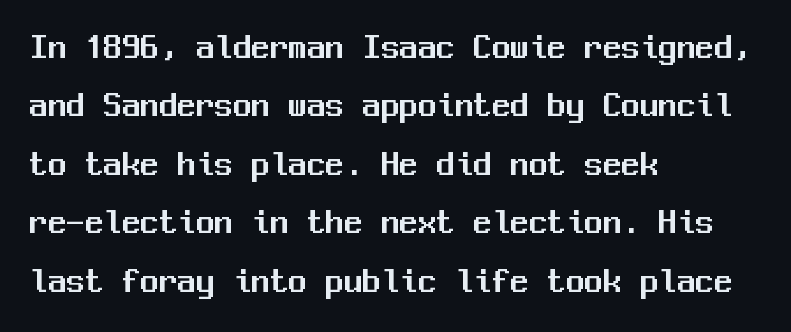
The image shows 37 px sans-serif type, upright, monospaced; set left-aligned, normal line spacing (1.58x), normal letter spacing, not underlined; medium stroke contrast and a medium x-height.
